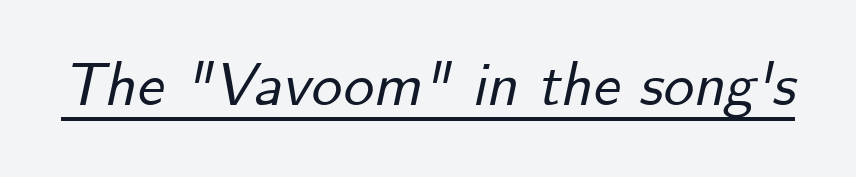
The typography opts for an oblique posture over an upright one. A rule runs beneath these lines of type. Each letter keeps its own natural width here, so spacing adapts to shape. Students, note that the glyphs here touch the page at normal intervals.
